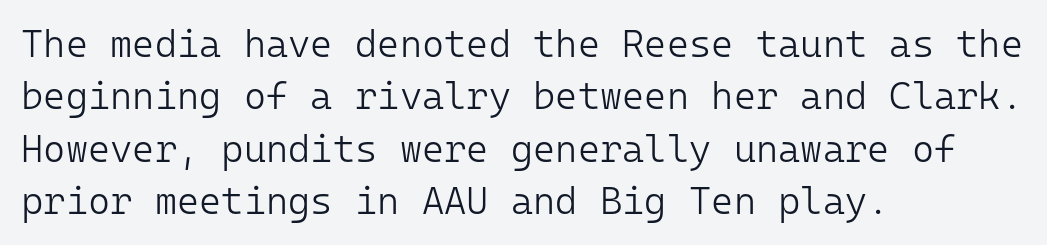
Spacing between characters is what you'd get straight out of the box. Designer's note — italics off, roman on. Typographically, this falls in the sans-serif category. A student would call this left alignment; a typographer would say flush left, rag right. Glance below the letters and you will spot only blank space. Note the uniform advance width — an 'i' takes as much space as an 'm'.
